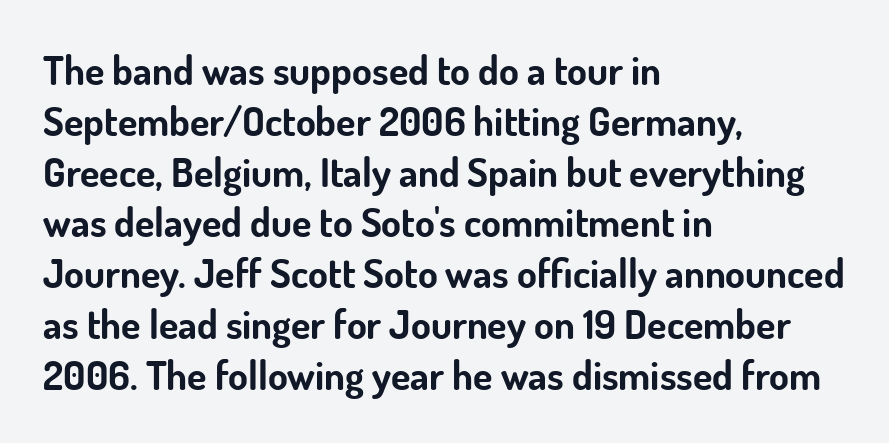
Unlike a traditional serif, this face leaves its strokes unadorned. Is the type bold? Yes — the strokes are clearly thick and heavy. Leading: standard. The passage shown is not underscored anywhere. The compositor pushed each line to the left boundary. Spacing verdict: proportional, widths tailored to each character.
